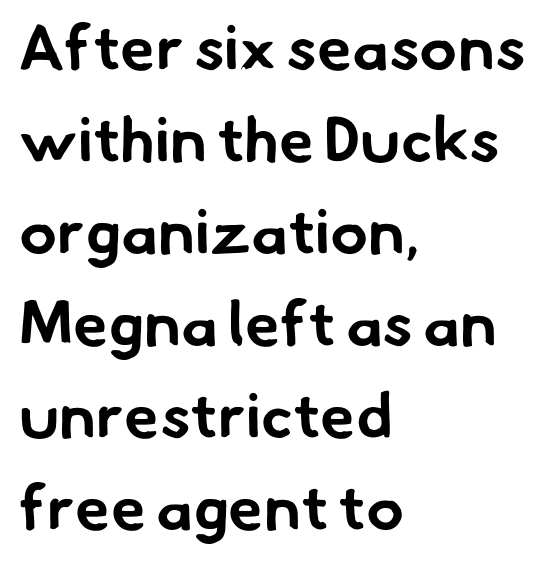
The image shows 63 px bold sans-serif type; set left-aligned, normal line spacing (1.46x), normal letter spacing, not underlined; low stroke contrast and a small x-height.
